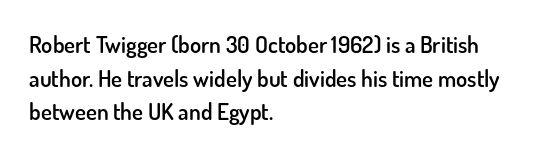
Q: Is the text bold? A: Semi-bold.
Q: Is the text italic (slanted)? A: No, it is upright.
Q: Is the text underlined? A: No.
Q: How is the paragraph aligned? A: Left-aligned.
Q: Is the spacing between letters normal or unusually wide? A: Normal.
Q: Is the spacing between lines tight, normal or loose? A: Normal.
